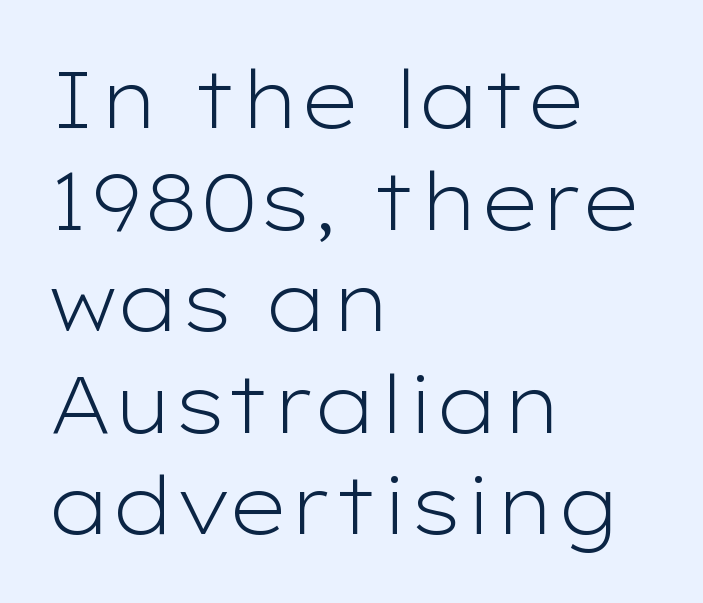
Ink coverage per letter is moderate at most. The specimen omits any rule beneath the text block's lines. One glance says typical: line gaps are just what's usual. The rendering anchors every line to the left-hand side.
